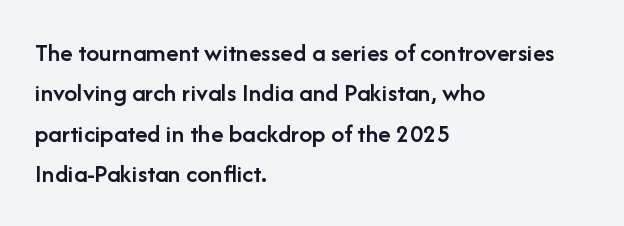
{"italic": "no", "bold": "semi", "underline": "no", "align": "left", "line_spacing": "normal", "line_spacing_ratio": 1.55, "letter_spacing": "normal", "letter_spacing_em": 0.0, "glyph_px": 26}
